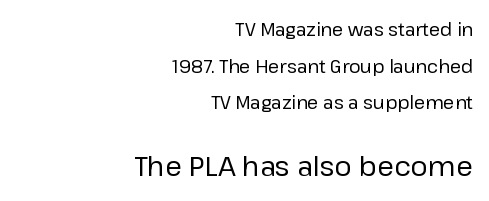
Q: Is the text bold? A: No.
Q: Is the text italic (slanted)? A: No, it is upright.
Q: Is the text underlined? A: No.
Q: How is the paragraph aligned? A: Right-aligned.
Q: Is the spacing between letters normal or unusually wide? A: Normal.
Q: Is the spacing between lines tight, normal or loose? A: Loose.
Q: Which block of text is set in a larger size, the first (top) or the second (bottom)? A: The second (bottom) one.
